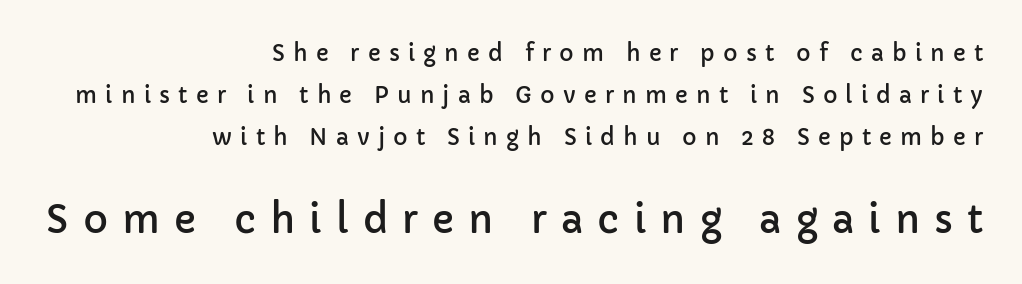
{"serif": "no", "italic": "no", "width": "normal", "stroke_contrast": "low", "x_height": "medium", "monospaced": "no", "underline": "no", "align": "right", "line_spacing": "loose", "line_spacing_ratio": 1.92, "letter_spacing": "wide", "letter_spacing_em": 0.37, "larger_block": "second", "size_ratio": 1.73, "glyph_px": 38}
